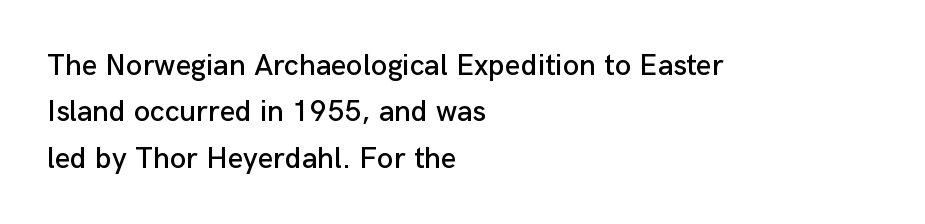
Q: Is the text italic (slanted)? A: No, it is upright.
Q: Is the typeface a serif or a sans-serif typeface? A: Sans-serif.
Q: Is the text underlined? A: No.
Q: How is the paragraph aligned? A: Left-aligned.
Q: Is the spacing between letters normal or unusually wide? A: Normal.
Q: Is the spacing between lines tight, normal or loose? A: Normal.
Q: Width (condensed, normal, or wide)? A: Normal.
Q: Stroke contrast? A: Low.
Q: x-height? A: Medium.
Q: Monospaced? A: No.
